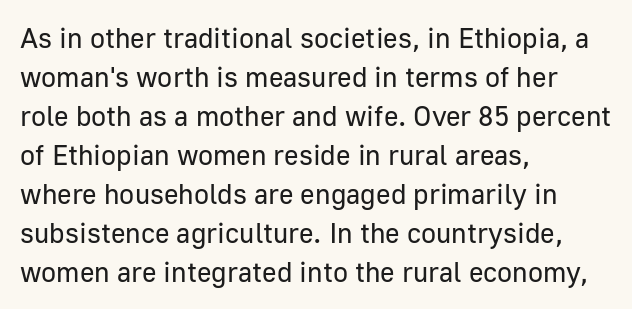
Leftover space on each line is placed entirely after the last word. This rendering leaves character spacing at its baseline value. Quick note: not italic, upright. The specimen omits any rule beneath the text block's lines. The rendering uses a moderate line-height, typical for paragraphs.
